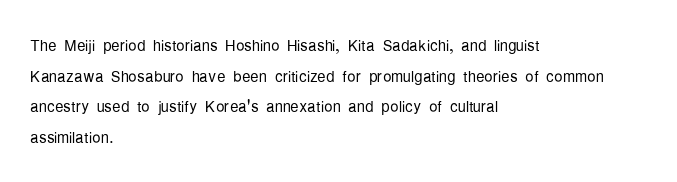
{"italic": "no", "bold": "no", "underline": "no", "align": "left", "line_spacing": "normal", "line_spacing_ratio": 1.46, "letter_spacing": "normal", "letter_spacing_em": 0.0, "glyph_px": 21}
